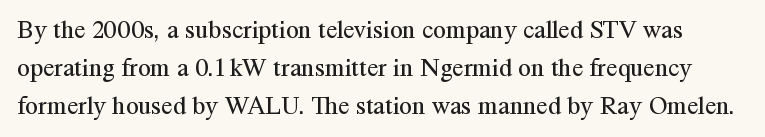
Q: Is the text bold? A: No.
Q: Is the text italic (slanted)? A: No, it is upright.
Q: Is the text underlined? A: No.
Q: Is the spacing between letters normal or unusually wide? A: Normal.
Q: Is the spacing between lines tight, normal or loose? A: Normal.
